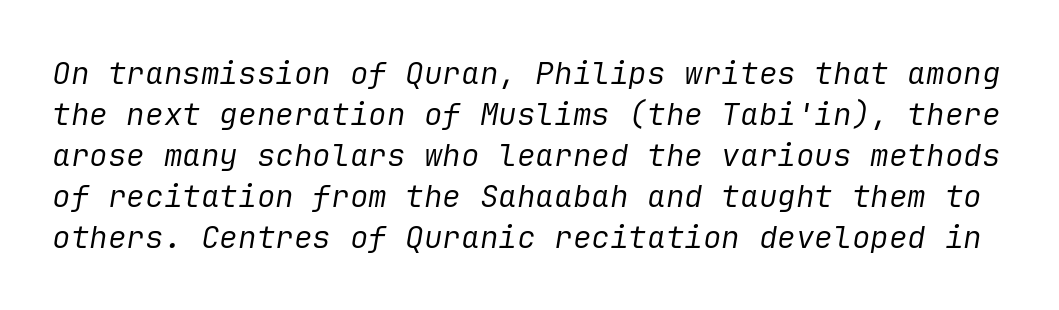
The image shows 31 px regular-weight type, italic (leaning right); set normal line spacing (1.32x), normal letter spacing, not underlined; low stroke contrast and a medium x-height.
